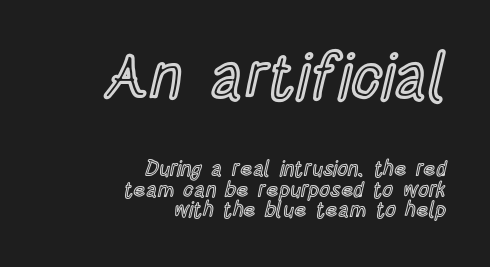
Q: Is the text italic (slanted)? A: Yes.
Q: Is the text underlined? A: No.
Q: How is the paragraph aligned? A: Right-aligned.
Q: Is the spacing between letters normal or unusually wide? A: Normal.
Q: Is the spacing between lines tight, normal or loose? A: Tight.
Q: Which block of text is set in a larger size, the first (top) or the second (bottom)? A: The first (top) one.
Q: Width (condensed, normal, or wide)? A: Condensed.
Q: x-height? A: Large.
Q: Monospaced? A: No.
